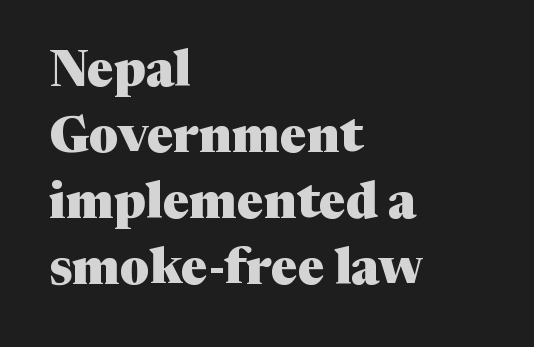
The image shows 50 px heavy serif type, upright; set left-aligned, normal line spacing (1.32x), normal letter spacing, not underlined; medium stroke contrast and a medium x-height.
